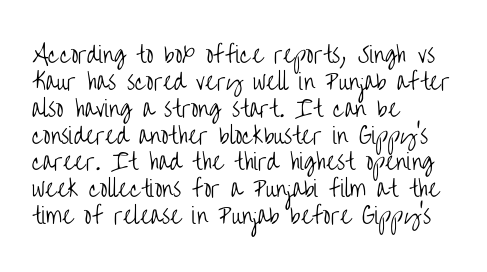
Honestly, the letter spacing is just normal — you wouldn't notice it. A student would call this left alignment; a typographer would say flush left, rag right. The font sits on the lighter half of the weight spectrum, regular included. Just letters on the line, the space beneath them empty.
